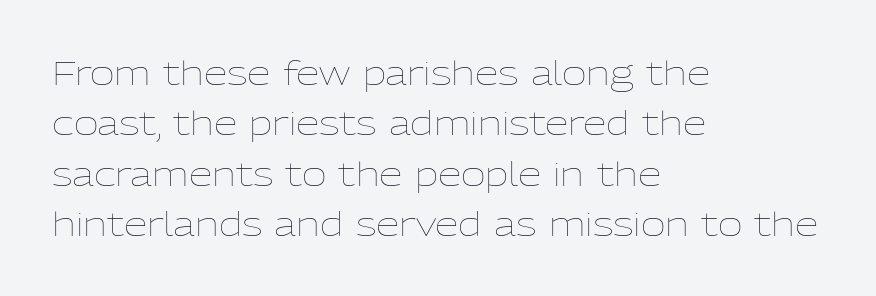
These lines are set flush left with a ragged right edge. Proportional: the letters do not fall into vertical columns. Is this a heavy cut? Hardly; it is regular or lighter. Is there much room between lines? A standard amount, neither cramped nor airy. Upright lettering throughout.
